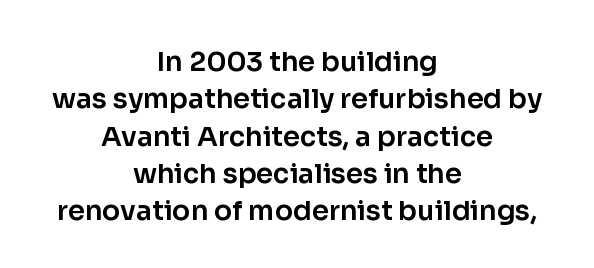
Line spacing here is normal. Rule under the text: the space is simply empty. Is there any slant? The stems are plumb. Casual observation: everything's sitting right in the middle. Glyph-to-glyph distance matches everyday printed text.
